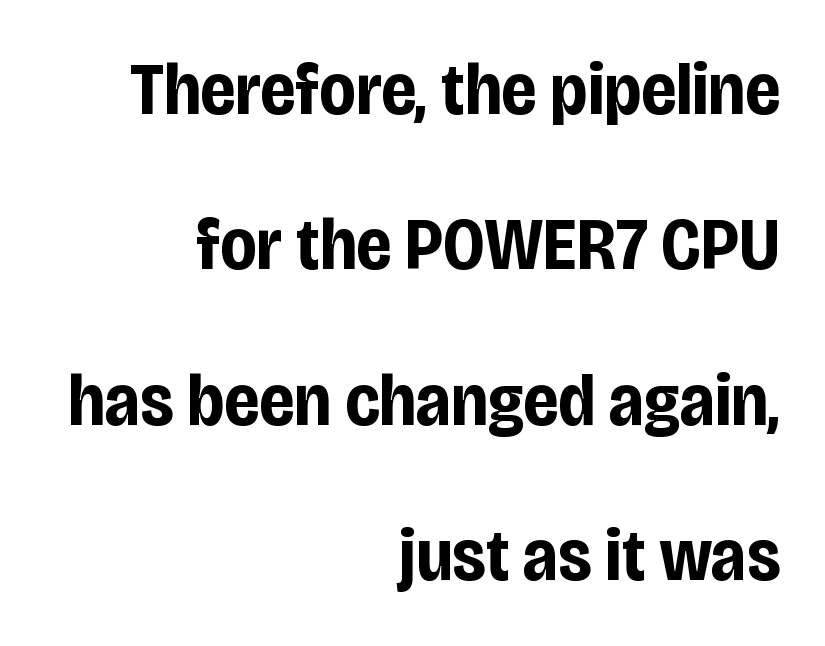
No extra tracking has been applied to these lines. The designer dialed line spacing up above the default. It's the straight-up-and-down kind of type. The area under the type is left untouched. Does the weight exceed regular? Yes, all the way to bold. I'd call this a sans setting — the letters go barefoot.
